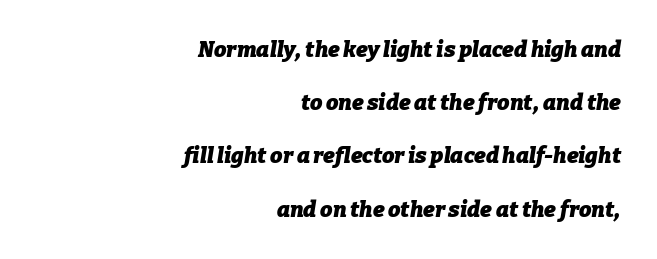
The image shows 22 px bold type, italic (leaning right); set right-aligned, loose line spacing (2.42x), normal letter spacing, not underlined.
